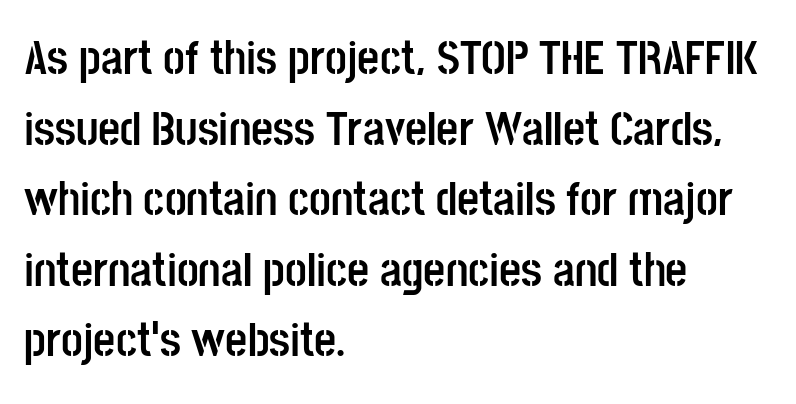
How are the letters spaced? Ordinarily, with no added tracking. These lines carry a lot of weight — the face is fully bold. Style check: upright. The characters display no serif detailing; their extremities are plain. The words here are not underlined. Leftover space on each line is placed entirely after the last word.
